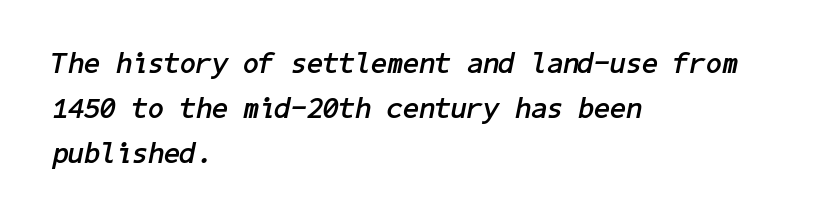
Q: Is the text bold? A: Yes.
Q: Is the text italic (slanted)? A: Yes, it leans right by about 11 degrees.
Q: Is the text underlined? A: No.
Q: How is the paragraph aligned? A: Left-aligned.
Q: Is the spacing between letters normal or unusually wide? A: Normal.
Q: Is the spacing between lines tight, normal or loose? A: Normal.
Q: Width (condensed, normal, or wide)? A: Normal.
Q: Stroke contrast? A: Low.
Q: x-height? A: Medium.
